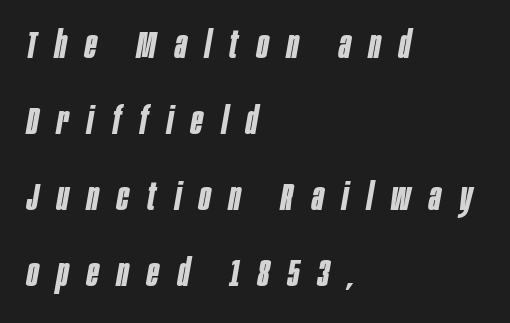
Q: Is the text bold? A: Yes.
Q: Is the text italic (slanted)? A: Yes, it leans right by about 10 degrees.
Q: Is the text underlined? A: No.
Q: How is the paragraph aligned? A: Left-aligned.
Q: Is the spacing between letters normal or unusually wide? A: Unusually wide.
Q: Is the spacing between lines tight, normal or loose? A: Loose.
Q: Width (condensed, normal, or wide)? A: Condensed.
Q: Stroke contrast? A: Low.
Q: x-height? A: Large.
Q: Monospaced? A: No.
